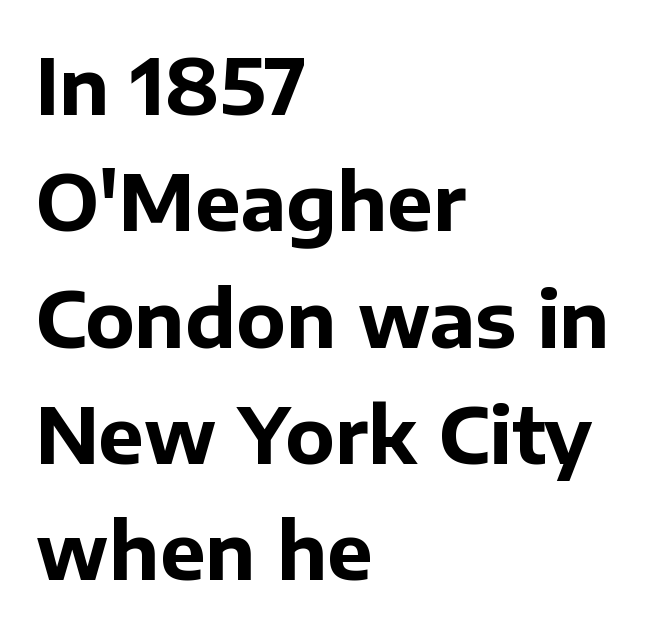
{"serif": "no", "italic": "no", "bold": "yes", "weight": "bold", "width": "normal", "stroke_contrast": "low", "x_height": "medium", "monospaced": "no", "underline": "no", "align": "left", "line_spacing": "normal", "line_spacing_ratio": 1.51, "letter_spacing": "normal", "letter_spacing_em": 0.0, "glyph_px": 77}
